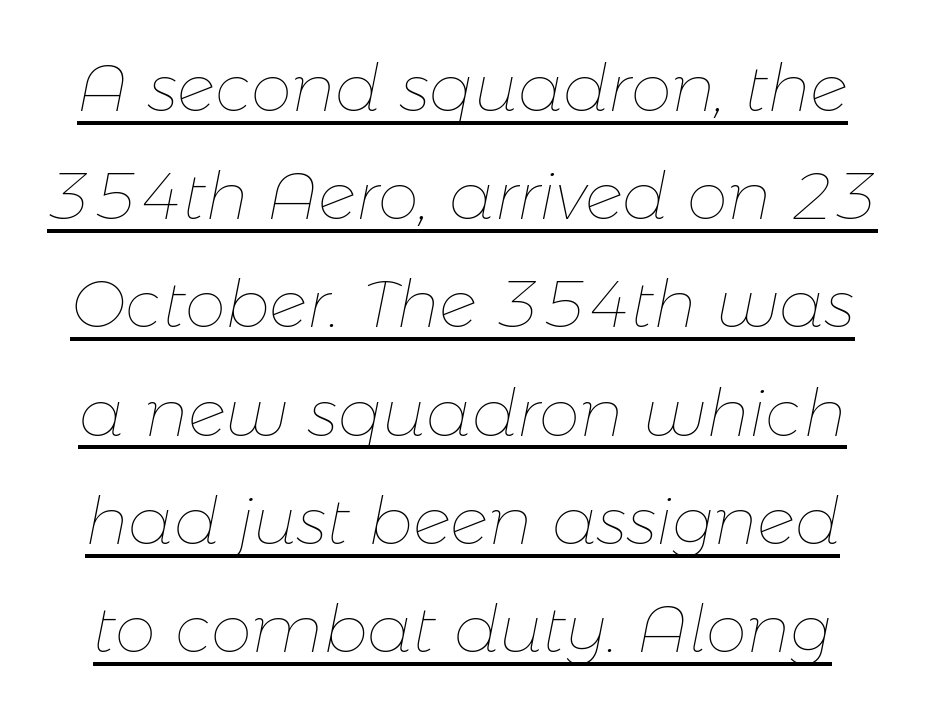
{"italic": "yes", "lean": "right", "slant_degrees": 11, "bold": "no", "weight": "thin", "width": "normal", "stroke_contrast": "low", "x_height": "medium", "monospaced": "no", "underline": "yes", "line_spacing": "normal", "line_spacing_ratio": 1.64, "letter_spacing": "normal", "letter_spacing_em": 0.0, "glyph_px": 66}
